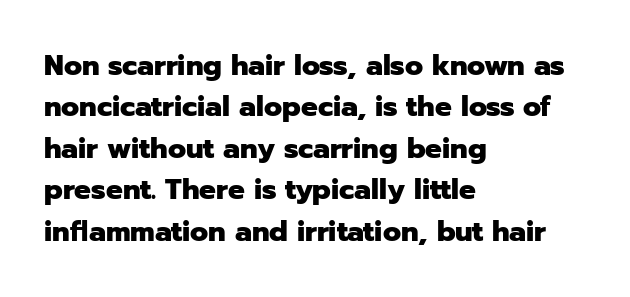
{"serif": "no", "italic": "no", "bold": "yes", "weight": "heavy", "width": "normal", "stroke_contrast": "low", "x_height": "medium", "monospaced": "no", "underline": "no", "align": "left", "line_spacing": "normal", "line_spacing_ratio": 1.48, "letter_spacing": "normal", "letter_spacing_em": 0.0, "glyph_px": 28}
